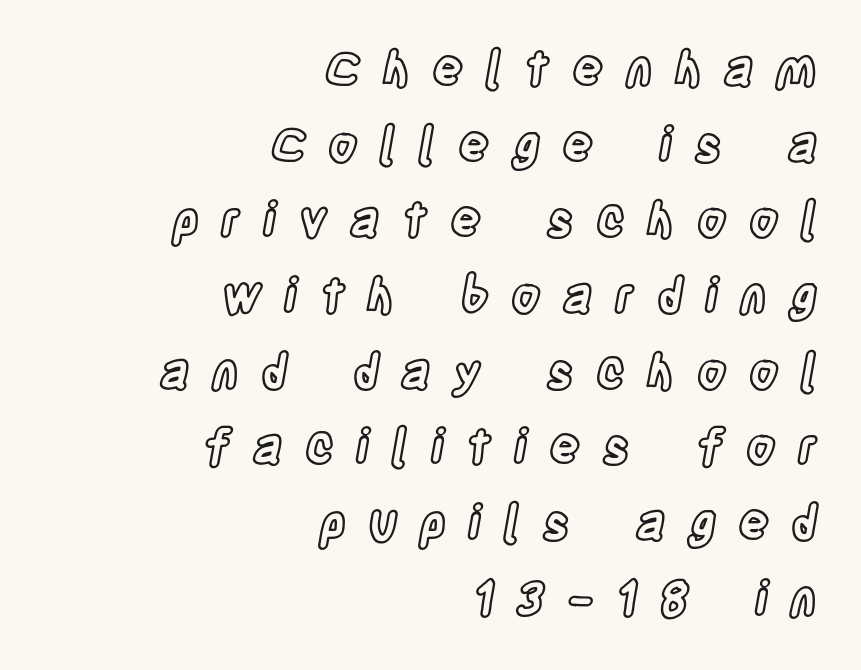
{"width": "condensed", "x_height": "large", "monospaced": "no", "underline": "no", "align": "right", "line_spacing": "normal", "line_spacing_ratio": 1.61, "letter_spacing": "wide", "letter_spacing_em": 0.48, "glyph_px": 47}
